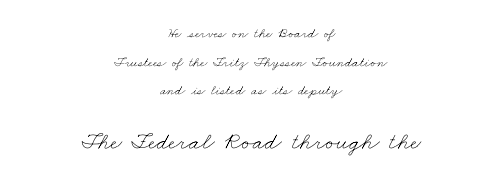
The image shows 24 px text type; set centered, loose line spacing (2.04x), normal letter spacing, not underlined; the second (bottom) block is 1.71x larger.
